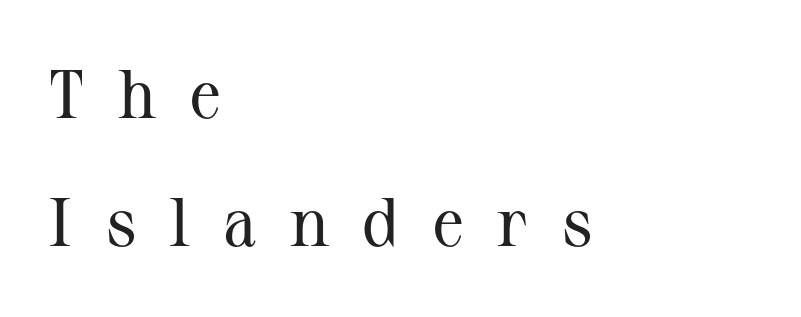
The image shows 68 px regular-weight serif type, upright; set left-aligned, line spacing 1.88x, unusually wide letter spacing (+0.48 em), not underlined; medium stroke contrast and a medium x-height.
